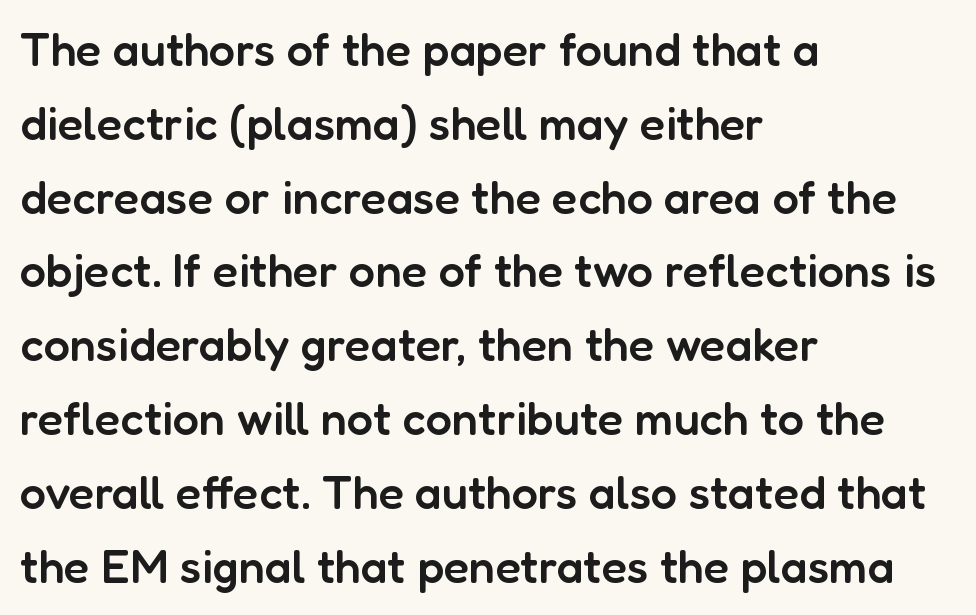
The strip under each line holds only bare page. The typesetter chose a ragged-right arrangement here. Think of a printed novel: that variable character pitch is what you see here. Italic? Not at all — the glyphs are vertical. Students, observe: this is what conventionally led text looks like. Each glyph is drawn with semibold strokes, heavier than normal yet not fully bold.
